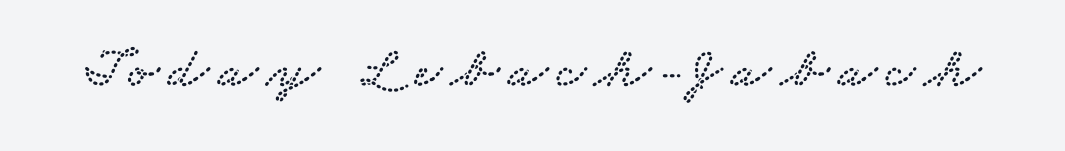
Q: Is the text underlined? A: No.
Q: Width (condensed, normal, or wide)? A: Wide.
Q: Stroke contrast? A: Low.
Q: x-height? A: Small.
Q: Monospaced? A: No.
